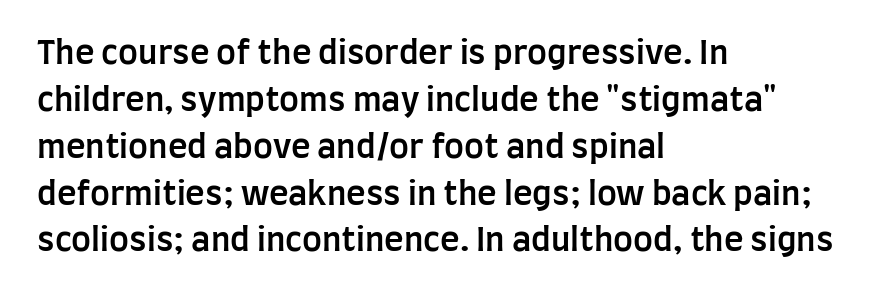
{"serif": "no", "italic": "no", "bold": "semi", "weight": "semibold", "width": "condensed", "stroke_contrast": "low", "x_height": "large", "monospaced": "no", "underline": "no", "align": "left", "line_spacing": "normal", "line_spacing_ratio": 1.42, "letter_spacing": "normal", "letter_spacing_em": 0.0, "glyph_px": 33}
